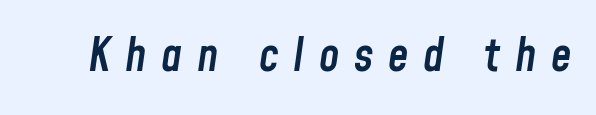
The image shows 46 px semibold, condensed type, italic (leaning right); set unusually wide letter spacing (+0.32 em), not underlined; low stroke contrast and a medium x-height.
